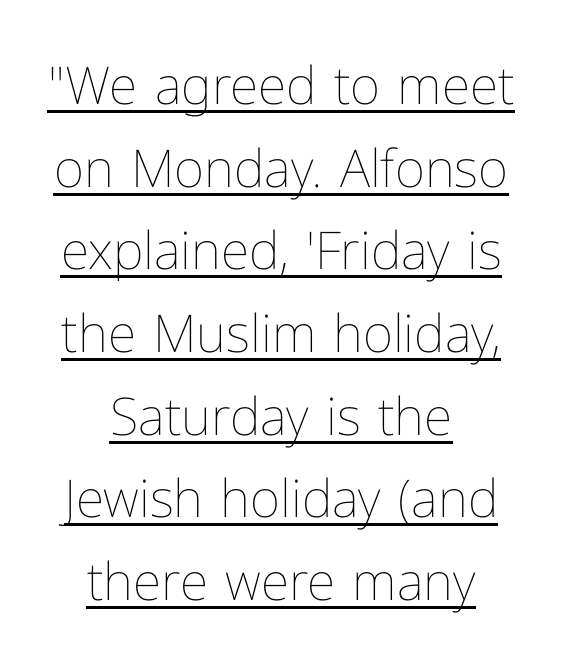
The image shows 52 px thin type, upright; set centered, normal line spacing (1.59x), normal letter spacing, underlined; low stroke contrast and a medium x-height.
